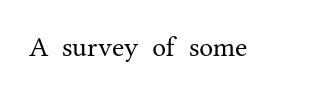
Q: Is the text bold? A: No.
Q: Is the text italic (slanted)? A: No, it is upright.
Q: Is the typeface a serif or a sans-serif typeface? A: Serif.
Q: Is the text underlined? A: No.
Q: Is the spacing between letters normal or unusually wide? A: Normal.
Q: Width (condensed, normal, or wide)? A: Normal.
Q: Stroke contrast? A: Medium.
Q: x-height? A: Medium.
Q: Monospaced? A: No.
